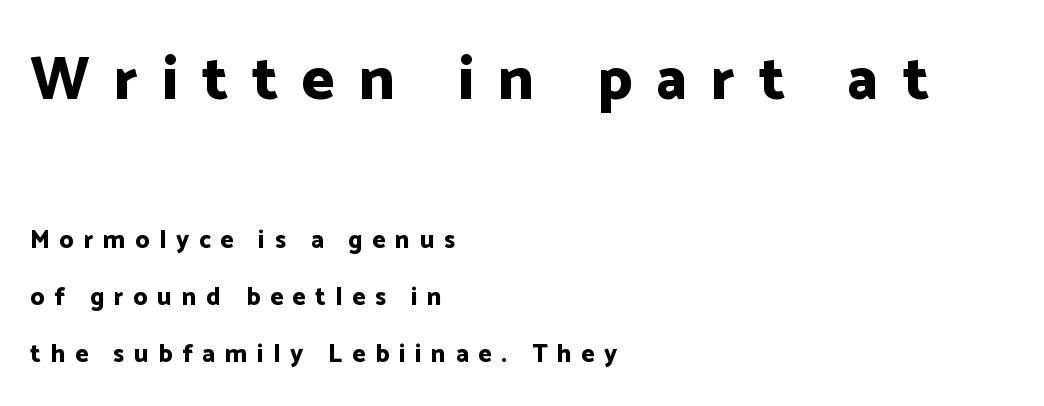
The lettering stays uniformly vertical, giving the passage a roman look. The initial chunk of copy outweighs the following chunk in type size. No feet cap the strokes, marking this as sans-serif type. The passage shown is emphatically bold. Decoration check: the copy has no underline. Spacing verdict: proportional, widths tailored to each character.
